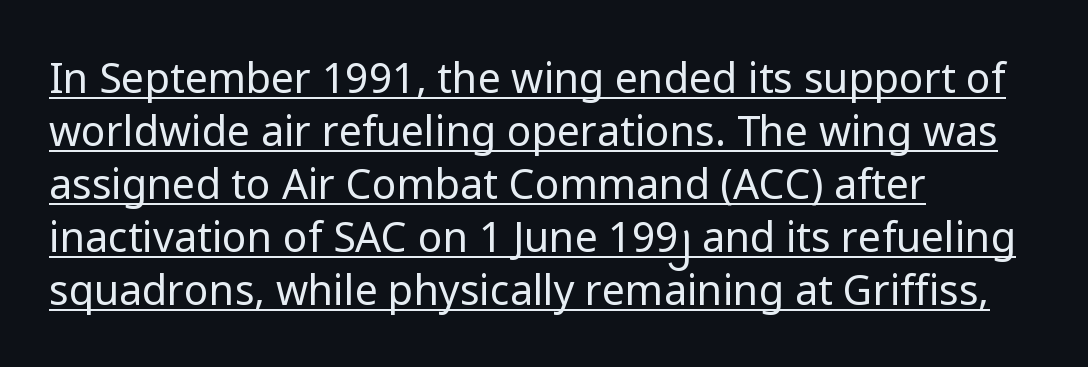
Q: Is the text bold? A: No.
Q: Is the text italic (slanted)? A: No, it is upright.
Q: Is the typeface a serif or a sans-serif typeface? A: Sans-serif.
Q: Is the text underlined? A: Yes.
Q: How is the paragraph aligned? A: Left-aligned.
Q: Is the spacing between letters normal or unusually wide? A: Normal.
Q: Is the spacing between lines tight, normal or loose? A: Normal.
Q: Width (condensed, normal, or wide)? A: Normal.
Q: Stroke contrast? A: Low.
Q: x-height? A: Medium.
Q: Monospaced? A: No.
